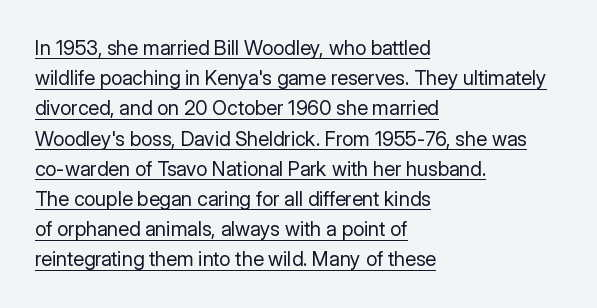
The image shows 20 px text type, upright; set left-aligned, normal line spacing (1.51x), normal letter spacing, underlined.
